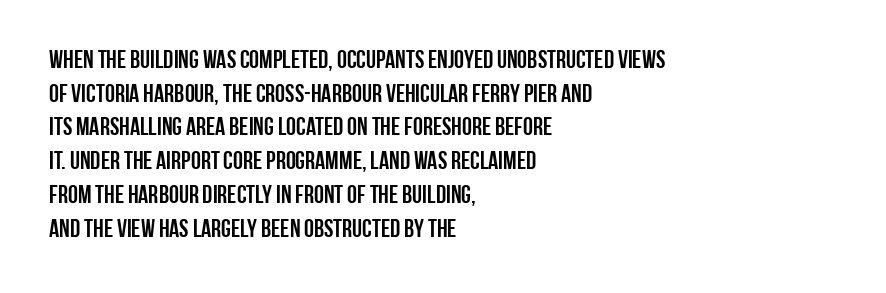
Caption: multi-line text, flush left, ragged right. The font's upright variant was chosen for this text. What stands out about the letter spacing? Nothing — it is the standard amount. Has an underline been added? It has not. This block has exactly the height ordinary leading produces.
